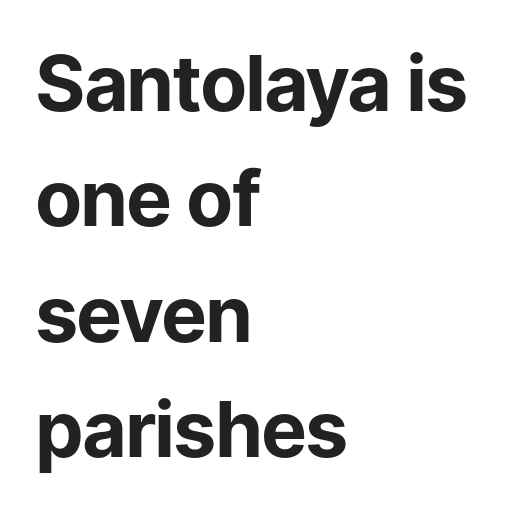
{"serif": "no", "italic": "no", "bold": "yes", "weight": "bold", "width": "normal", "stroke_contrast": "low", "x_height": "medium", "monospaced": "no", "underline": "no", "align": "left", "line_spacing": "normal", "line_spacing_ratio": 1.5, "letter_spacing": "normal", "letter_spacing_em": 0.0, "glyph_px": 77}
